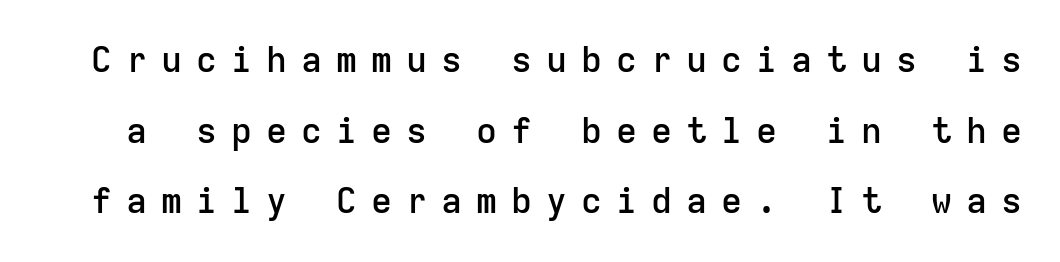
{"serif": "no", "italic": "no", "bold": "semi", "weight": "semibold", "width": "normal", "stroke_contrast": "low", "x_height": "medium", "monospaced": "yes", "underline": "no", "line_spacing": "loose", "line_spacing_ratio": 2.02, "letter_spacing": "wide", "letter_spacing_em": 0.4, "glyph_px": 35}
